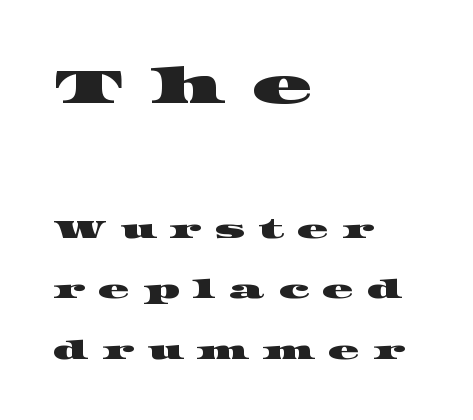
Q: Is the typeface a serif or a sans-serif typeface? A: Serif.
Q: Is the text underlined? A: No.
Q: How is the paragraph aligned? A: Left-aligned.
Q: Is the spacing between letters normal or unusually wide? A: Unusually wide.
Q: Is the spacing between lines tight, normal or loose? A: Loose.
Q: Which block of text is set in a larger size, the first (top) or the second (bottom)? A: The first (top) one.
Q: Width (condensed, normal, or wide)? A: Wide.
Q: Stroke contrast? A: High.
Q: x-height? A: Large.
Q: Monospaced? A: No.
